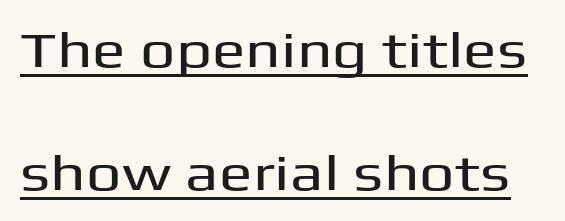
Q: Is the text italic (slanted)? A: No, it is upright.
Q: Is the typeface a serif or a sans-serif typeface? A: Sans-serif.
Q: Is the text underlined? A: Yes.
Q: Is the spacing between letters normal or unusually wide? A: Normal.
Q: Is the spacing between lines tight, normal or loose? A: Loose.
Q: Width (condensed, normal, or wide)? A: Wide.
Q: Stroke contrast? A: Medium.
Q: x-height? A: Medium.
Q: Monospaced? A: No.
